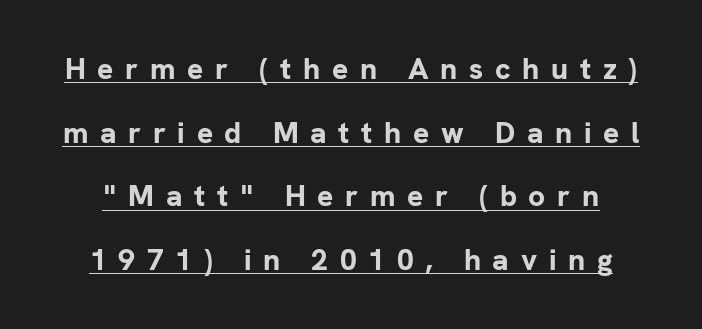
You could not count columns in this text — the font is proportionally spaced. Observe the absence of serifs on each vertical stroke in this sample. Students, observe the line beneath the letters — that is underlining. The sample has been set heavy, in full bold.
